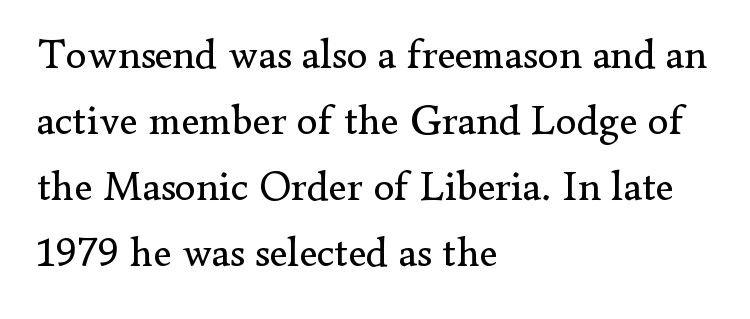
The image shows 42 px regular-weight serif type, upright; set left-aligned, normal line spacing (1.57x), normal letter spacing, not underlined; low stroke contrast and a small x-height.
